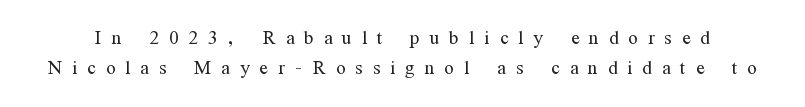
{"italic": "no", "bold": "no", "underline": "no", "line_spacing_ratio": 1.19, "letter_spacing": "wide", "letter_spacing_em": 0.4, "glyph_px": 25}
